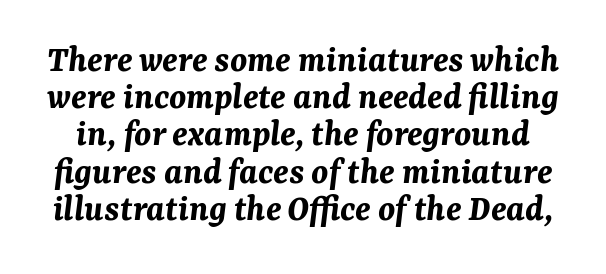
Words appear dense and cohesive because spacing is normal. The baseline area is clear. This sample has the flowing, uneven cadence of proportional lettering. Very little white space separates one row of letters from the next. The axis of the letterforms is tilted away from vertical. Stroke thickness is high; the sample reads as a true bold.
